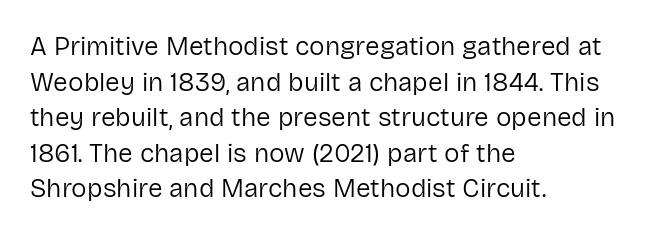
The image shows 26 px text type, upright; set left-aligned, normal line spacing (1.37x), normal letter spacing, not underlined.
